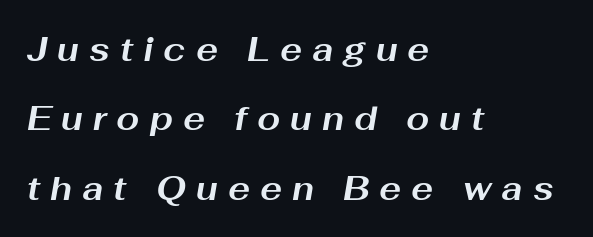
{"italic": "yes", "lean": "right", "slant_degrees": 10, "bold": "yes", "weight": "bold", "width": "wide", "stroke_contrast": "medium", "x_height": "medium", "monospaced": "no", "underline": "no", "align": "left", "line_spacing": "loose", "line_spacing_ratio": 2.1, "letter_spacing": "wide", "letter_spacing_em": 0.3, "glyph_px": 33}
